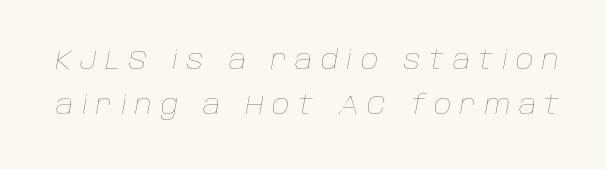
Q: Is the text bold? A: No.
Q: Is the text italic (slanted)? A: Yes, it leans right by about 10 degrees.
Q: Is the text underlined? A: No.
Q: Is the spacing between letters normal or unusually wide? A: Unusually wide.
Q: Is the spacing between lines tight, normal or loose? A: Normal.
